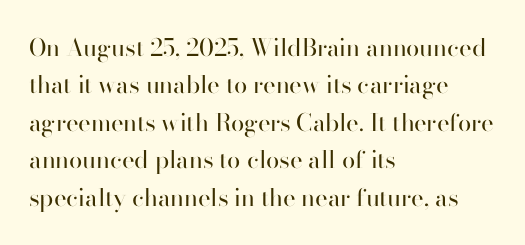
Evenly set lines give the paragraph a standard silhouette. Here the glyphs are tracked normally, forming tight word shapes. Rule under the text: the space is simply empty. Italic? Not at all — the glyphs are vertical. These glyphs show unthickened strokes, regular width or finer.
